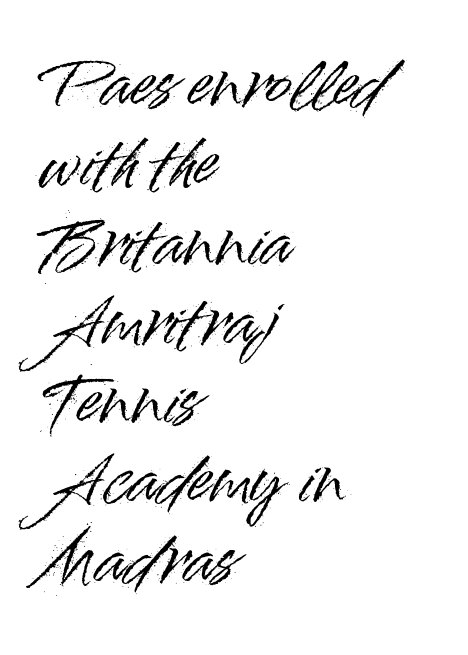
Q: Is the text italic (slanted)? A: Yes.
Q: Is the typeface a serif or a sans-serif typeface? A: Sans-serif.
Q: Is the text underlined? A: No.
Q: How is the paragraph aligned? A: Left-aligned.
Q: Is the spacing between letters normal or unusually wide? A: Normal.
Q: Is the spacing between lines tight, normal or loose? A: Normal.
Q: Width (condensed, normal, or wide)? A: Normal.
Q: Stroke contrast? A: High.
Q: x-height? A: Small.
Q: Monospaced? A: No.
